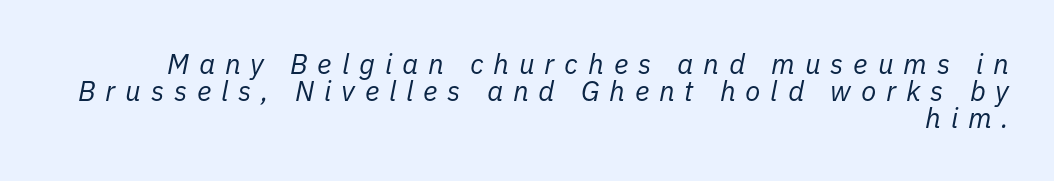
{"italic": "yes", "lean": "right", "slant_degrees": 11, "bold": "no", "weight": "regular", "width": "normal", "stroke_contrast": "low", "x_height": "medium", "monospaced": "no", "underline": "no", "align": "right", "line_spacing": "tight", "line_spacing_ratio": 0.96, "letter_spacing": "wide", "letter_spacing_em": 0.35, "glyph_px": 28}
